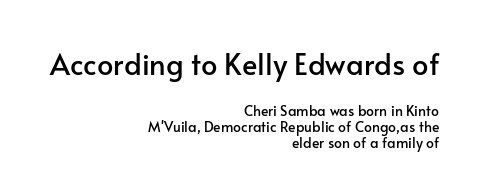
{"serif": "no", "italic": "no", "width": "normal", "stroke_contrast": "low", "x_height": "small", "monospaced": "no", "underline": "no", "align": "right", "line_spacing_ratio": 1.16, "letter_spacing": "normal", "letter_spacing_em": 0.0, "larger_block": "first", "size_ratio": 2.07, "glyph_px": 29}
